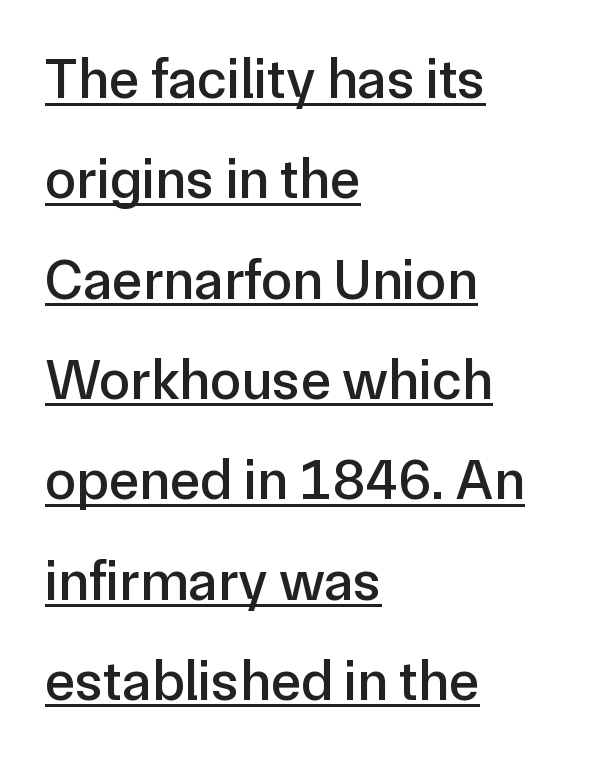
{"serif": "no", "italic": "no", "width": "normal", "stroke_contrast": "low", "x_height": "medium", "monospaced": "no", "underline": "yes", "align": "left", "line_spacing_ratio": 1.76, "letter_spacing": "normal", "letter_spacing_em": 0.0, "glyph_px": 57}
